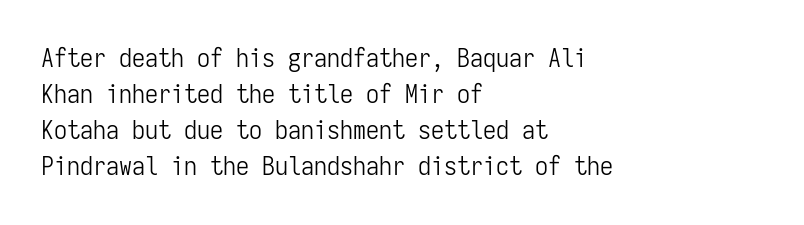
{"italic": "no", "bold": "no", "underline": "no", "align": "left", "line_spacing": "normal", "line_spacing_ratio": 1.39, "letter_spacing": "normal", "letter_spacing_em": 0.0, "glyph_px": 26}
